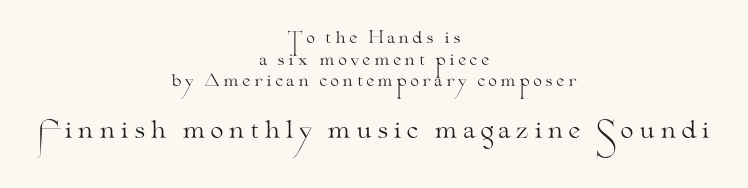
The image shows 24 px text type, upright; set centered, normal line spacing (1.35x), not underlined; the second (bottom) block is 1.5x larger.
